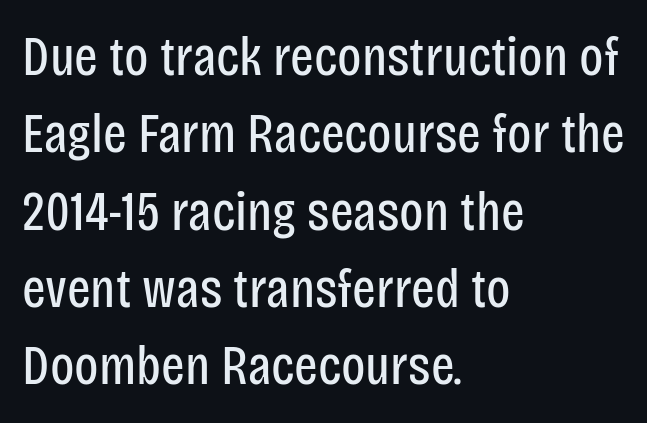
{"serif": "no", "italic": "no", "bold": "no", "weight": "regular", "width": "condensed", "stroke_contrast": "low", "x_height": "large", "monospaced": "no", "underline": "no", "align": "left", "line_spacing": "normal", "line_spacing_ratio": 1.38, "letter_spacing": "normal", "letter_spacing_em": 0.0, "glyph_px": 56}
